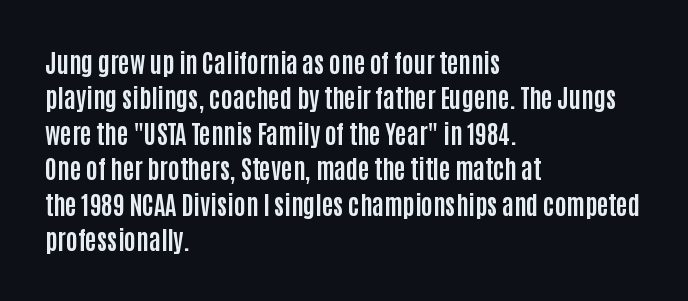
The image shows 25 px bold type, upright; set left-aligned, normal line spacing (1.42x), normal letter spacing, not underlined.
